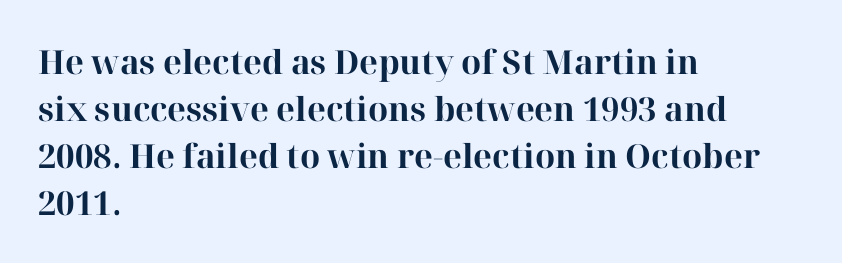
Q: Is the text bold? A: Yes.
Q: Is the text italic (slanted)? A: No, it is upright.
Q: Is the typeface a serif or a sans-serif typeface? A: Serif.
Q: Is the text underlined? A: No.
Q: How is the paragraph aligned? A: Left-aligned.
Q: Is the spacing between letters normal or unusually wide? A: Normal.
Q: Is the spacing between lines tight, normal or loose? A: Normal.
Q: Width (condensed, normal, or wide)? A: Normal.
Q: Stroke contrast? A: High.
Q: x-height? A: Medium.
Q: Monospaced? A: No.
